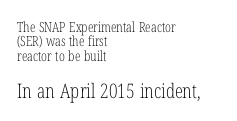
{"italic": "no", "bold": "no", "underline": "no", "align": "left", "line_spacing": "tight", "line_spacing_ratio": 1.02, "letter_spacing": "normal", "letter_spacing_em": 0.0, "larger_block": "second", "size_ratio": 1.43, "glyph_px": 20}
